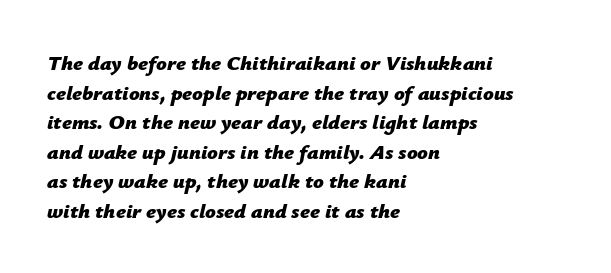
Q: Is the text bold? A: Yes.
Q: Is the text italic (slanted)? A: Yes, it leans right by about 12 degrees.
Q: Is the text underlined? A: No.
Q: How is the paragraph aligned? A: Left-aligned.
Q: Is the spacing between letters normal or unusually wide? A: Normal.
Q: Is the spacing between lines tight, normal or loose? A: Normal.
